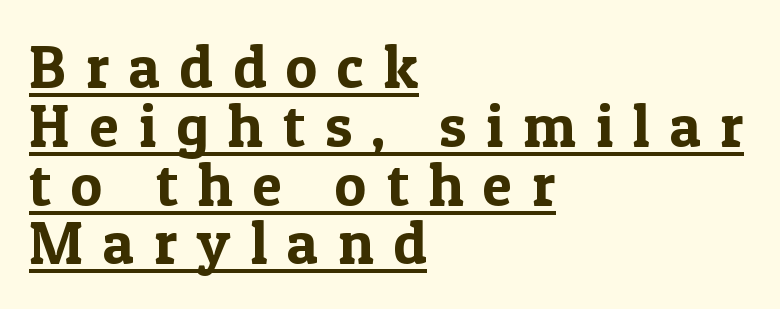
Does the lettering tilt? It doesn't — this is upright. Honestly, the underline is the first thing you notice here. Notice how descenders almost collide with the ascenders below — that's tight leading. Here the designer chose a conventional face with non-uniform glyph widths. Tracking here is generous; glyphs stand well apart from one another. Each letter's strokes conclude with small projecting serifs.
